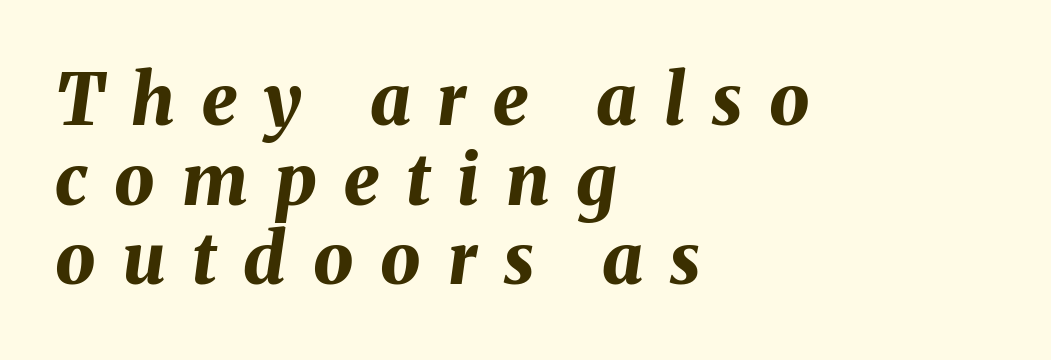
Q: Is the text bold? A: Yes.
Q: Is the text italic (slanted)? A: Yes, it leans right by about 8 degrees.
Q: Is the text underlined? A: No.
Q: How is the paragraph aligned? A: Left-aligned.
Q: Is the spacing between letters normal or unusually wide? A: Unusually wide.
Q: Is the spacing between lines tight, normal or loose? A: Tight.
Q: Width (condensed, normal, or wide)? A: Normal.
Q: Stroke contrast? A: Medium.
Q: x-height? A: Medium.
Q: Monospaced? A: No.
